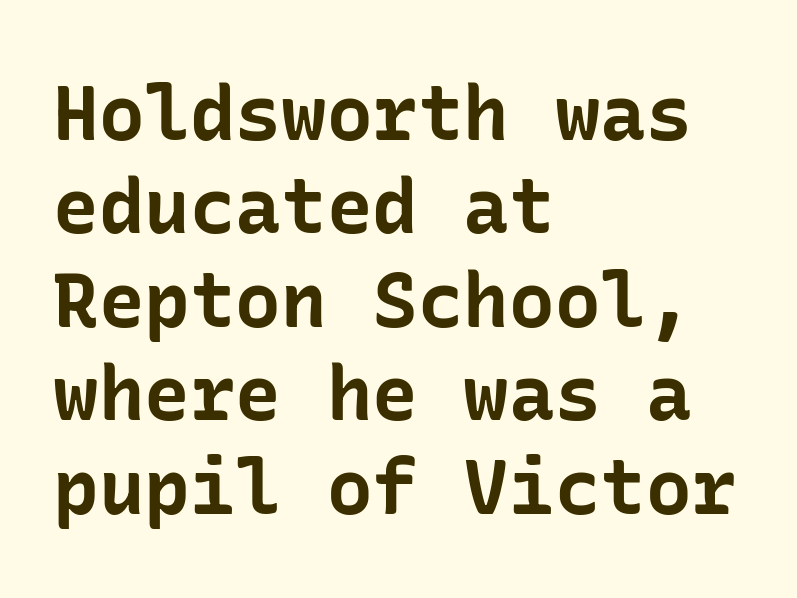
{"serif": "no", "italic": "no", "bold": "yes", "weight": "bold", "width": "normal", "stroke_contrast": "low", "x_height": "medium", "underline": "no", "align": "left", "line_spacing_ratio": 1.23, "letter_spacing": "normal", "letter_spacing_em": 0.0, "glyph_px": 76}
